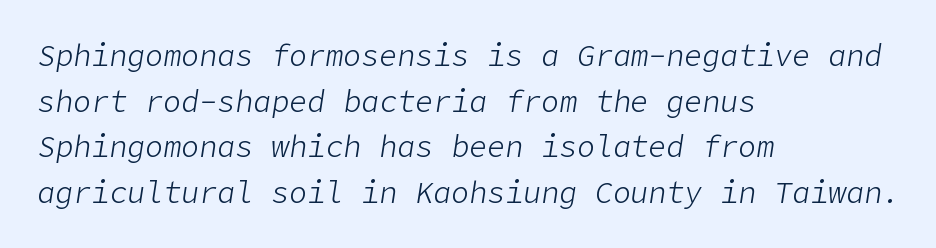
The image shows 30 px light type, italic (leaning right); set left-aligned, normal line spacing (1.52x), normal letter spacing, not underlined; low stroke contrast and a medium x-height.
